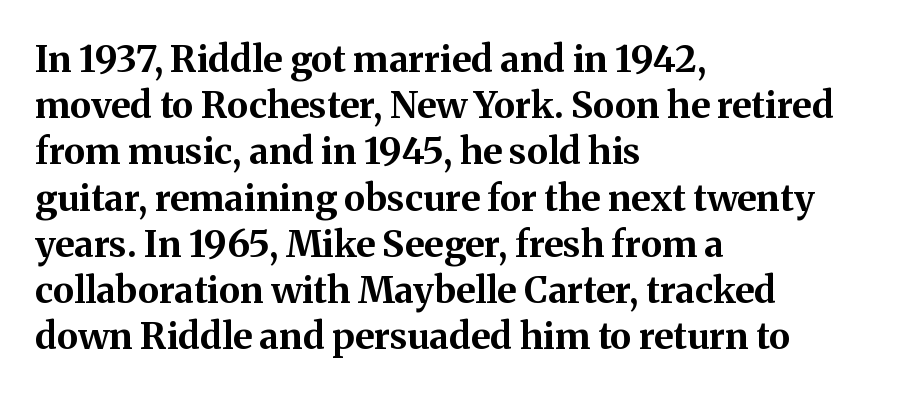
Character widths vary here, with narrow letters taking less room than wide ones. All the whitespace from short lines collects on the right. The rows are spaced the way most documents space them. Set as a true bold cut, around the 700 mark. Type style note: has serifs.
